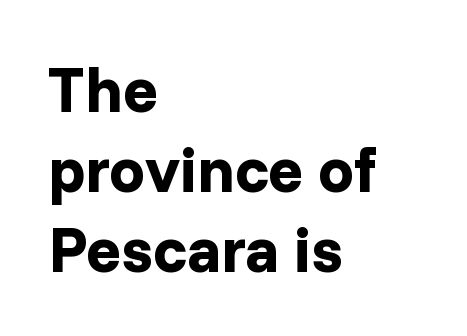
Examine the stroke ends and you'll find no serifs. If you measured baseline to baseline, you'd find a middling distance. Caption: bold face, heavy strokes. The gaps between neighbouring characters are ordinary and unremarkable. Check under the words: just untouched page.
